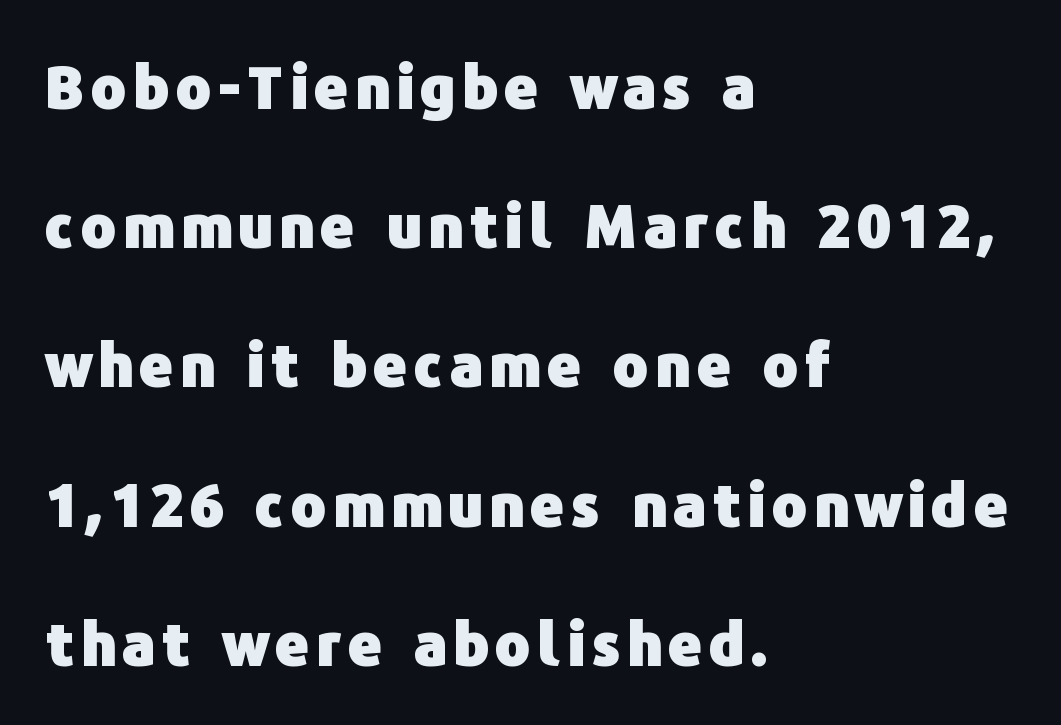
{"serif": "no", "italic": "no", "bold": "yes", "weight": "heavy", "width": "normal", "stroke_contrast": "low", "x_height": "medium", "monospaced": "no", "underline": "no", "align": "left", "line_spacing": "loose", "line_spacing_ratio": 2.36, "glyph_px": 59}
